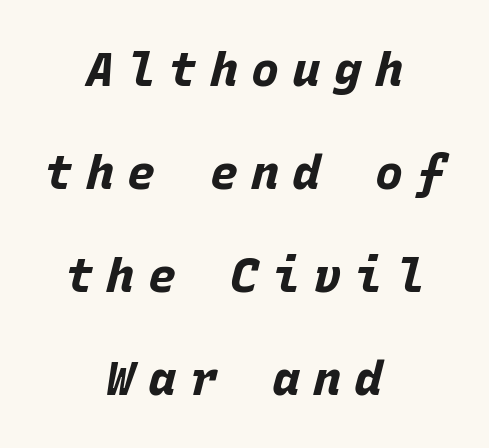
The image shows 47 px bold type, italic (leaning right), monospaced; set centered, loose line spacing (2.19x), unusually wide letter spacing (+0.28 em), not underlined; low stroke contrast and a large x-height.
